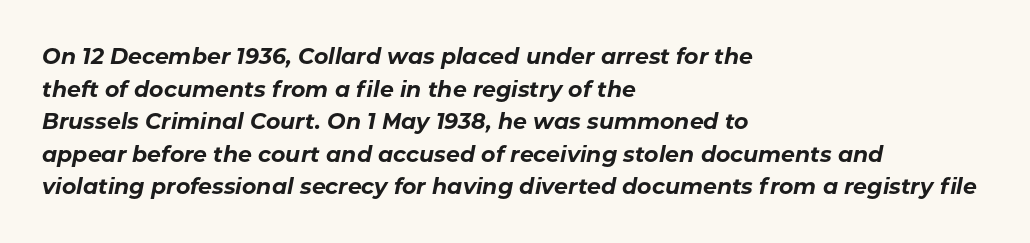
Q: Is the text bold? A: Yes.
Q: Is the text italic (slanted)? A: Yes, it leans right by about 11 degrees.
Q: Is the text underlined? A: No.
Q: How is the paragraph aligned? A: Left-aligned.
Q: Is the spacing between letters normal or unusually wide? A: Normal.
Q: Is the spacing between lines tight, normal or loose? A: Normal.
